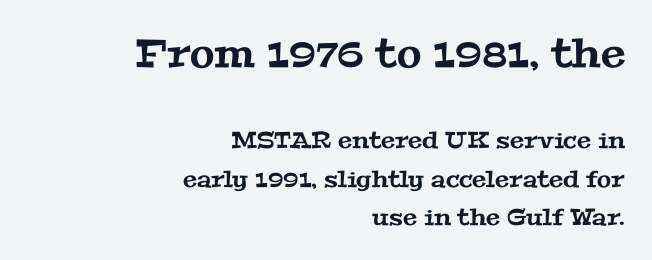
Right-aligned paragraph, ragged on the left. The face used here is rendered with its standard letterfit. Only glyphs here, with clear space below each row. Bigger letters appear in the top chunk; the bottom chunk is reduced. A typesetter would call this proportional, since set widths differ per character. Each letter's strokes conclude with small projecting serifs.
